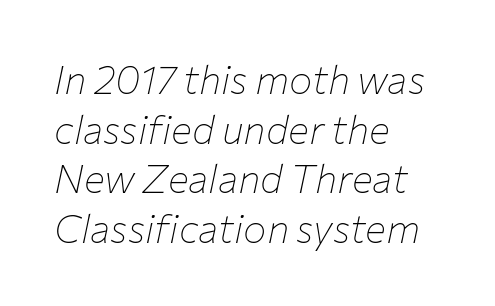
The image shows 39 px thin type, italic (leaning right); set left-aligned, normal line spacing (1.27x), normal letter spacing, not underlined; low stroke contrast and a medium x-height.
